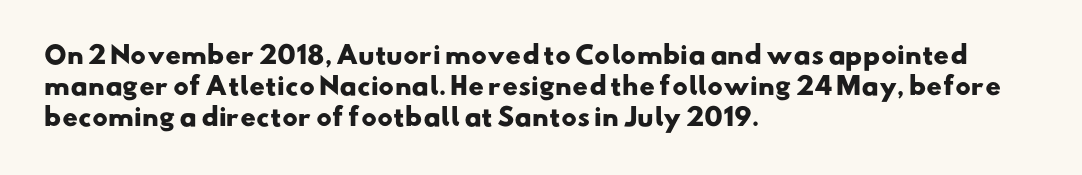
Q: Is the text bold? A: Yes.
Q: Is the text underlined? A: No.
Q: How is the paragraph aligned? A: Left-aligned.
Q: Is the spacing between letters normal or unusually wide? A: Normal.
Q: Is the spacing between lines tight, normal or loose? A: Normal.
